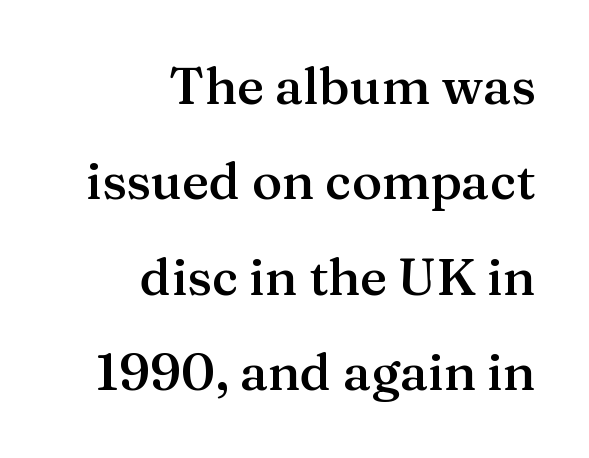
{"serif": "yes", "italic": "no", "bold": "semi", "weight": "semibold", "width": "normal", "stroke_contrast": "medium", "x_height": "medium", "monospaced": "no", "underline": "no", "align": "right", "line_spacing_ratio": 1.87, "letter_spacing": "normal", "letter_spacing_em": 0.0, "glyph_px": 51}
